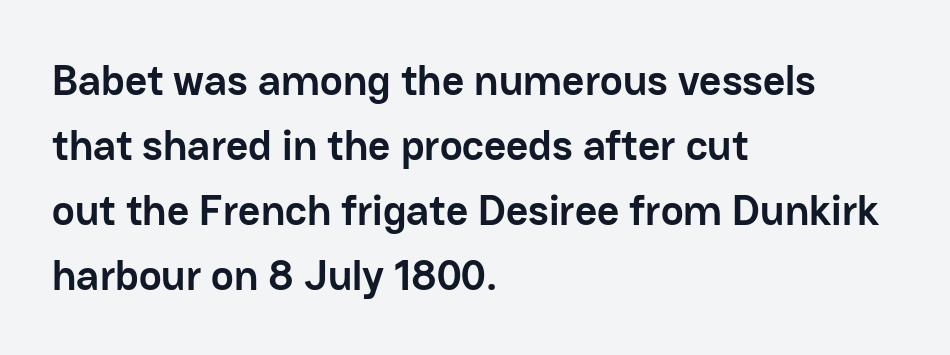
Q: Is the text bold? A: Yes.
Q: Is the text italic (slanted)? A: No, it is upright.
Q: Is the typeface a serif or a sans-serif typeface? A: Sans-serif.
Q: Is the text underlined? A: No.
Q: How is the paragraph aligned? A: Left-aligned.
Q: Is the spacing between letters normal or unusually wide? A: Normal.
Q: Is the spacing between lines tight, normal or loose? A: Normal.
Q: Width (condensed, normal, or wide)? A: Normal.
Q: Stroke contrast? A: Low.
Q: x-height? A: Medium.
Q: Monospaced? A: No.
